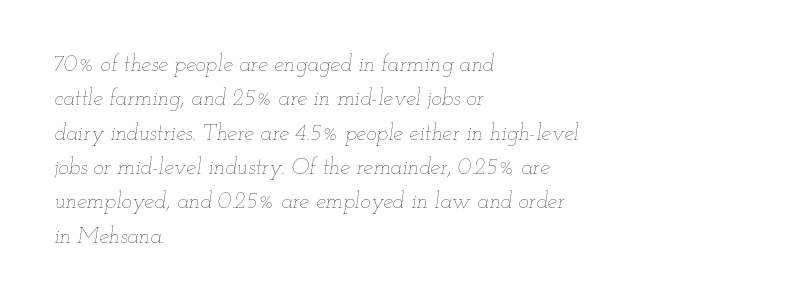
{"italic": "yes", "lean": "right", "slant_degrees": 12, "bold": "no", "underline": "no", "align": "left", "line_spacing": "normal", "line_spacing_ratio": 1.56, "letter_spacing": "normal", "letter_spacing_em": 0.0, "glyph_px": 22}
